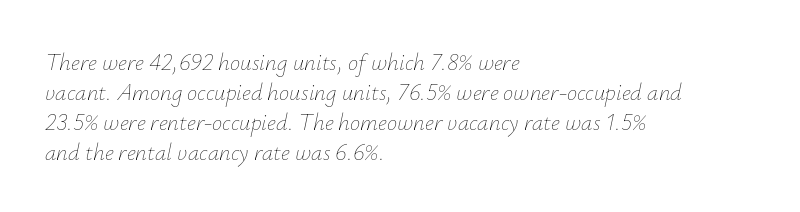
Q: Is the text bold? A: No.
Q: Is the text italic (slanted)? A: Yes, it leans right by about 12 degrees.
Q: Is the text underlined? A: No.
Q: How is the paragraph aligned? A: Left-aligned.
Q: Is the spacing between letters normal or unusually wide? A: Normal.
Q: Is the spacing between lines tight, normal or loose? A: Normal.
